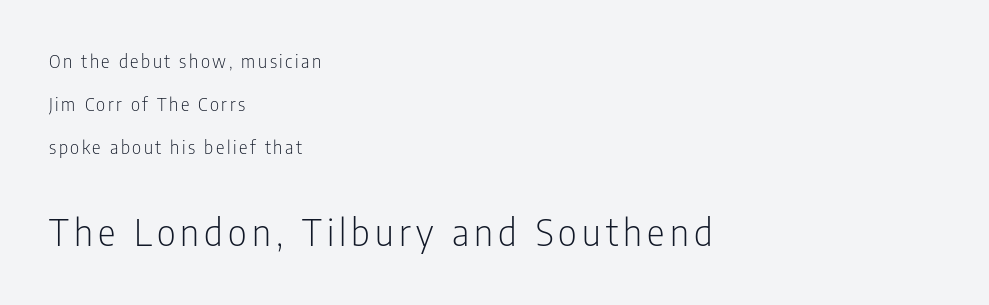
Q: Is the text bold? A: No.
Q: Is the text italic (slanted)? A: No, it is upright.
Q: Is the typeface a serif or a sans-serif typeface? A: Sans-serif.
Q: Is the text underlined? A: No.
Q: How is the paragraph aligned? A: Left-aligned.
Q: Is the spacing between lines tight, normal or loose? A: Loose.
Q: Which block of text is set in a larger size, the first (top) or the second (bottom)? A: The second (bottom) one.
Q: Width (condensed, normal, or wide)? A: Condensed.
Q: Stroke contrast? A: Low.
Q: x-height? A: Medium.
Q: Monospaced? A: No.
